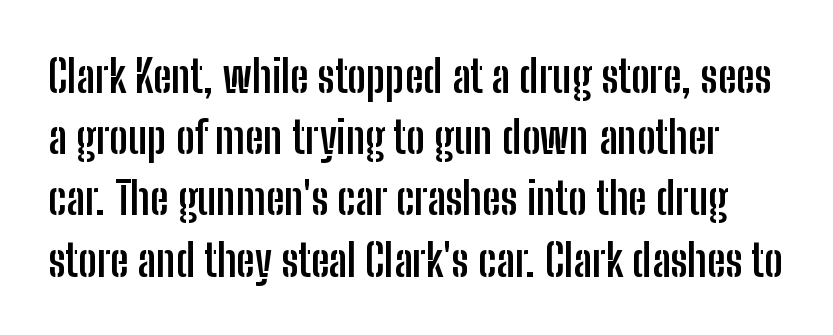
{"serif": "no", "italic": "no", "bold": "yes", "weight": "semibold", "width": "condensed", "stroke_contrast": "low", "x_height": "medium", "monospaced": "no", "underline": "no", "line_spacing": "normal", "line_spacing_ratio": 1.36, "letter_spacing": "normal", "letter_spacing_em": 0.0, "glyph_px": 45}
